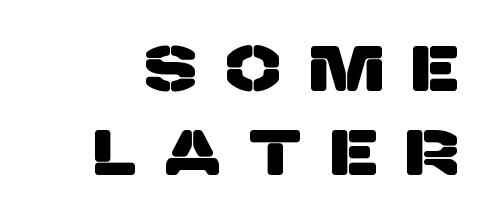
These lines stack with their right ends in a neat column. Plain, unruled lines of type. The rendering uses natural spacing where letterforms have individual widths. Letter spacing: wide. One glance says typical: line gaps are just what's usual.
